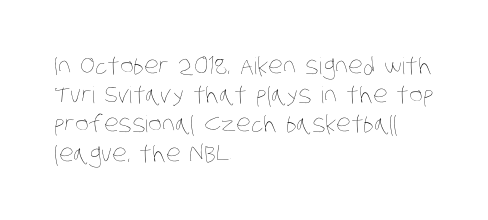
Q: Is the text bold? A: No.
Q: Is the text underlined? A: No.
Q: How is the paragraph aligned? A: Left-aligned.
Q: Is the spacing between letters normal or unusually wide? A: Normal.
Q: Is the spacing between lines tight, normal or loose? A: Normal.
